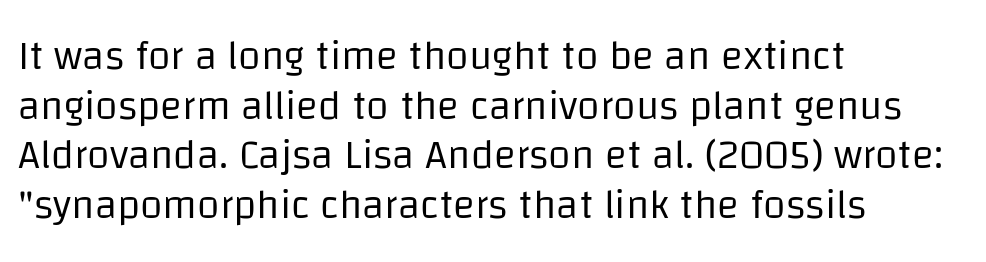
The image shows 41 px regular-weight sans-serif type, upright; set left-aligned, line spacing 1.21x, normal letter spacing, not underlined; low stroke contrast and a large x-height.
